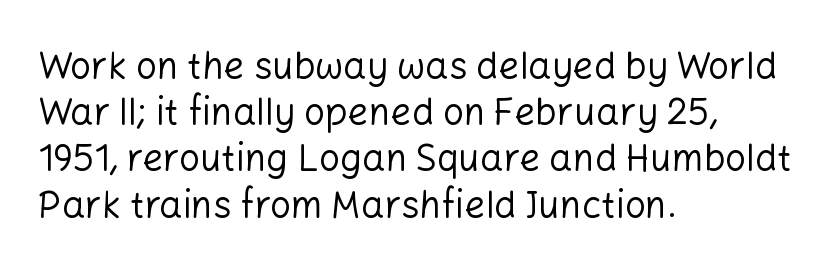
{"serif": "no", "italic": "no", "bold": "no", "weight": "regular", "width": "normal", "stroke_contrast": "low", "x_height": "medium", "monospaced": "no", "underline": "no", "align": "left", "line_spacing": "normal", "line_spacing_ratio": 1.25, "letter_spacing": "normal", "letter_spacing_em": 0.0, "glyph_px": 37}
